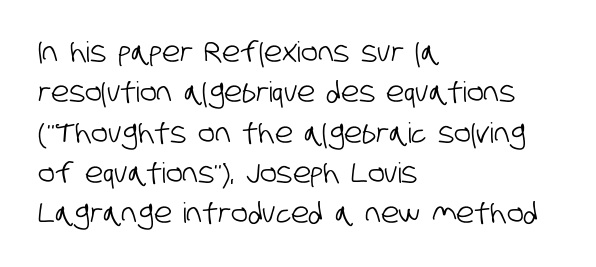
No extra tracking has been applied to these lines. Each line starts at the same left margin while the right side varies. Is this a fixed-width face? No — the glyphs have proportional, varying widths. Check under the words: just untouched page.
